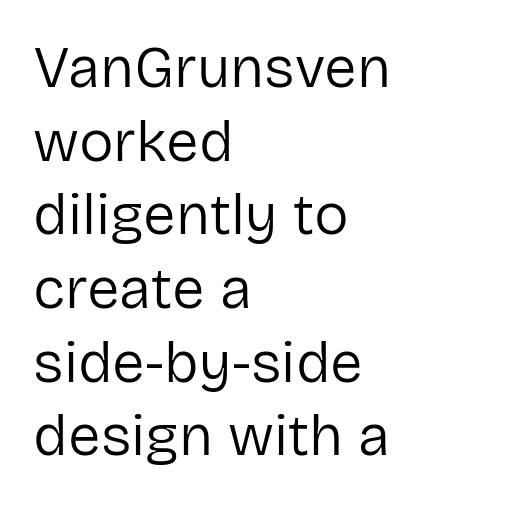
{"serif": "no", "italic": "no", "bold": "no", "weight": "regular", "width": "normal", "stroke_contrast": "low", "x_height": "medium", "monospaced": "no", "underline": "no", "align": "left", "line_spacing": "normal", "line_spacing_ratio": 1.27, "letter_spacing": "normal", "letter_spacing_em": 0.0, "glyph_px": 58}
